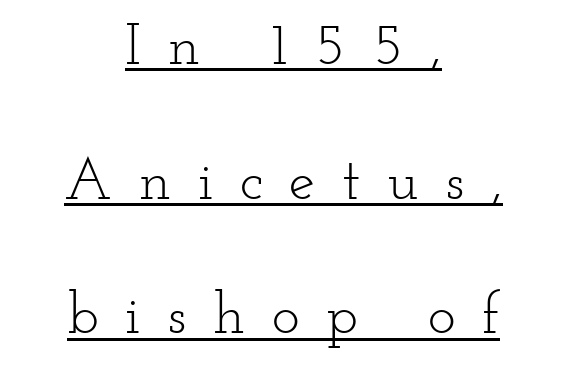
Q: Is the text bold? A: No.
Q: Is the text italic (slanted)? A: No, it is upright.
Q: Is the typeface a serif or a sans-serif typeface? A: Serif.
Q: Is the text underlined? A: Yes.
Q: How is the paragraph aligned? A: Centered.
Q: Is the spacing between letters normal or unusually wide? A: Unusually wide.
Q: Is the spacing between lines tight, normal or loose? A: Loose.
Q: Width (condensed, normal, or wide)? A: Wide.
Q: Stroke contrast? A: Low.
Q: x-height? A: Small.
Q: Monospaced? A: No.
